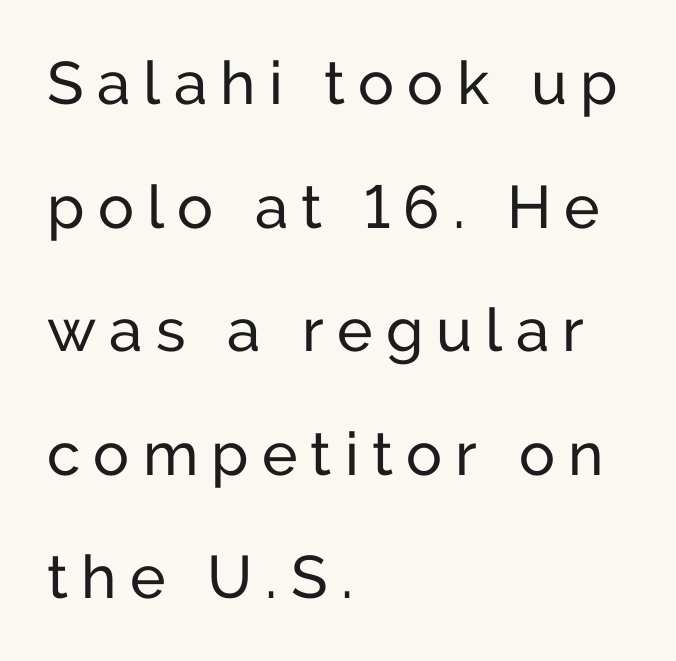
{"serif": "no", "italic": "no", "bold": "no", "weight": "regular", "width": "normal", "stroke_contrast": "low", "x_height": "medium", "monospaced": "no", "underline": "no", "align": "left", "line_spacing": "loose", "line_spacing_ratio": 2.06, "letter_spacing": "wide", "letter_spacing_em": 0.22, "glyph_px": 60}
